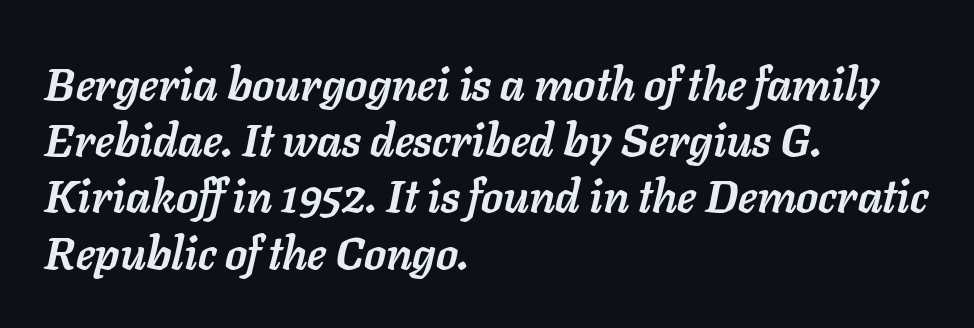
{"italic": "yes", "lean": "right", "slant_degrees": 11, "bold": "yes", "weight": "semibold", "width": "normal", "stroke_contrast": "low", "x_height": "medium", "monospaced": "no", "underline": "no", "align": "left", "line_spacing": "normal", "line_spacing_ratio": 1.25, "letter_spacing": "normal", "letter_spacing_em": 0.0, "glyph_px": 45}
